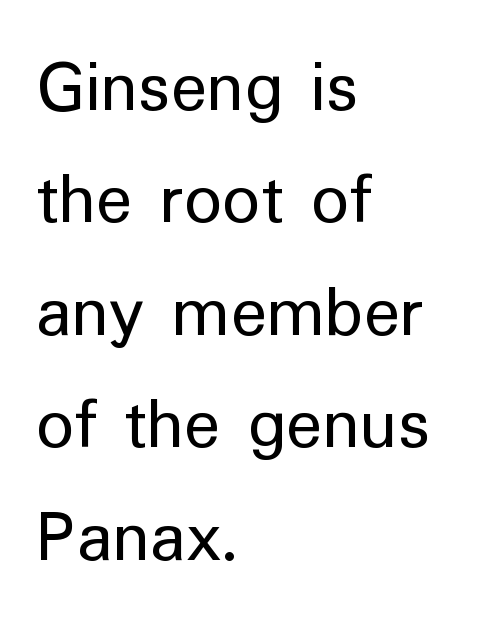
{"serif": "no", "italic": "no", "bold": "no", "weight": "regular", "width": "normal", "stroke_contrast": "low", "x_height": "medium", "monospaced": "no", "underline": "no", "align": "left", "line_spacing": "normal", "line_spacing_ratio": 1.5, "letter_spacing": "normal", "letter_spacing_em": 0.0, "glyph_px": 75}
